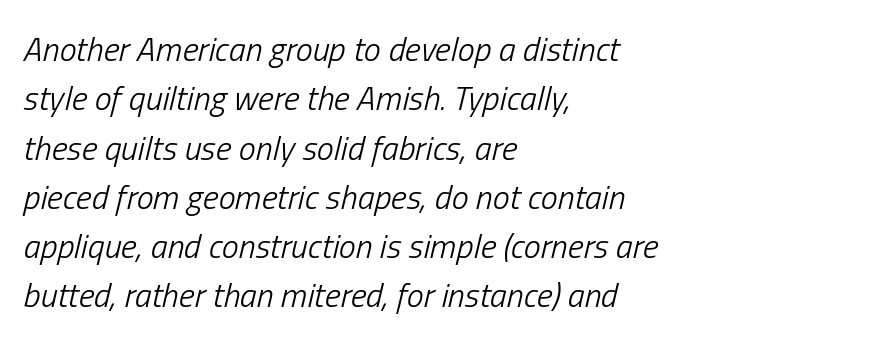
Q: Is the text bold? A: No.
Q: Is the text italic (slanted)? A: Yes, it leans right by about 13 degrees.
Q: Is the text underlined? A: No.
Q: How is the paragraph aligned? A: Left-aligned.
Q: Is the spacing between letters normal or unusually wide? A: Normal.
Q: Is the spacing between lines tight, normal or loose? A: Normal.
Q: Width (condensed, normal, or wide)? A: Condensed.
Q: Stroke contrast? A: Low.
Q: x-height? A: Medium.
Q: Monospaced? A: No.
